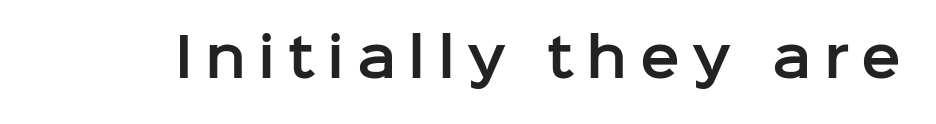
{"serif": "no", "italic": "no", "width": "normal", "stroke_contrast": "low", "x_height": "medium", "monospaced": "no", "underline": "no", "letter_spacing": "wide", "letter_spacing_em": 0.23, "glyph_px": 53}
